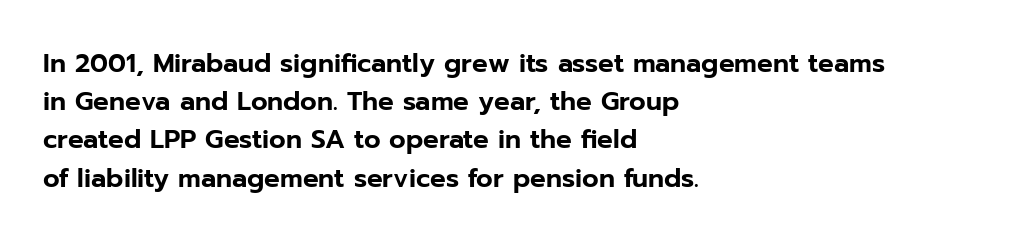
Q: Is the text italic (slanted)? A: No, it is upright.
Q: Is the text underlined? A: No.
Q: How is the paragraph aligned? A: Left-aligned.
Q: Is the spacing between letters normal or unusually wide? A: Normal.
Q: Is the spacing between lines tight, normal or loose? A: Normal.
